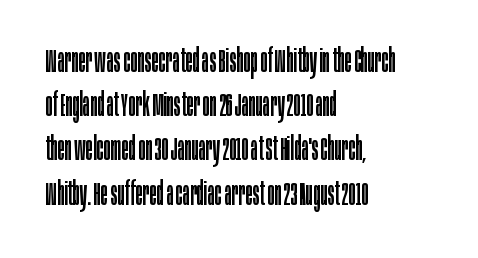
{"serif": "no", "italic": "no", "bold": "no", "weight": "regular", "width": "condensed", "stroke_contrast": "low", "x_height": "large", "monospaced": "no", "underline": "no", "align": "left", "line_spacing": "normal", "line_spacing_ratio": 1.34, "letter_spacing": "normal", "letter_spacing_em": 0.0, "glyph_px": 33}
